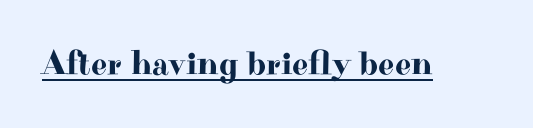
This sample uses an upright cut, with every glyph sitting square on the baseline. Each letter keeps its own natural width here, so spacing adapts to shape. No extra tracking has been applied to these lines. A serif font was chosen for this passage.
